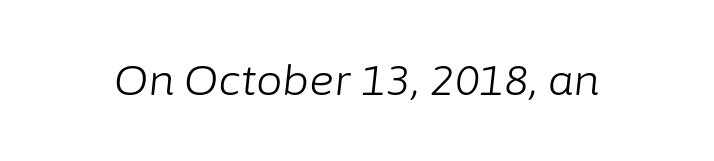
{"italic": "yes", "lean": "right", "slant_degrees": 6, "bold": "no", "weight": "light", "width": "normal", "stroke_contrast": "low", "x_height": "medium", "monospaced": "no", "underline": "no", "letter_spacing": "normal", "letter_spacing_em": 0.0, "glyph_px": 42}
